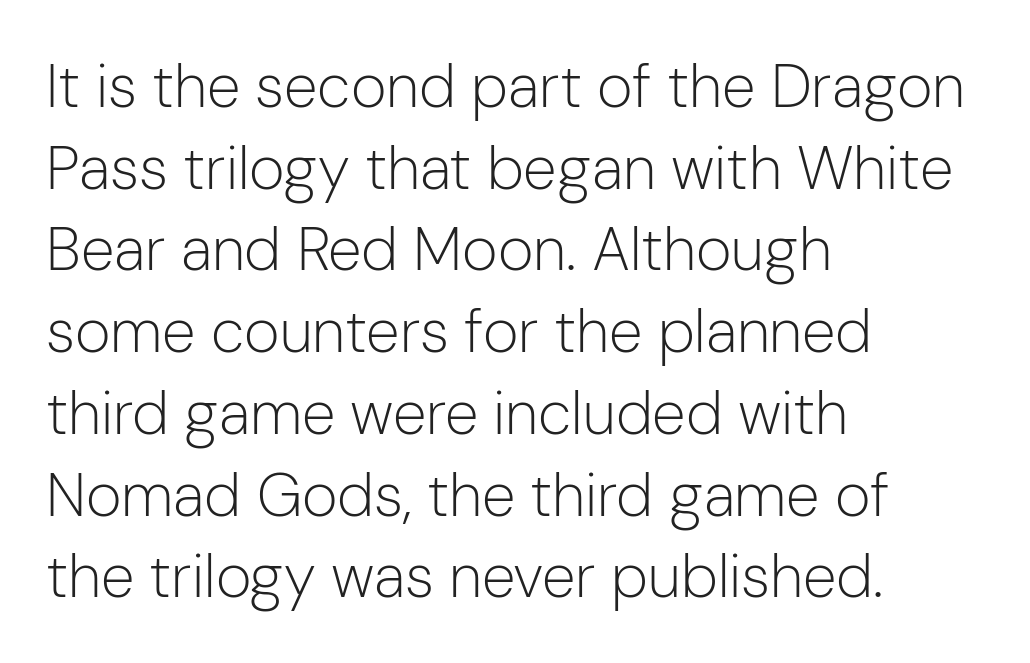
Q: Is the text bold? A: No.
Q: Is the text italic (slanted)? A: No, it is upright.
Q: Is the typeface a serif or a sans-serif typeface? A: Sans-serif.
Q: Is the text underlined? A: No.
Q: How is the paragraph aligned? A: Left-aligned.
Q: Is the spacing between letters normal or unusually wide? A: Normal.
Q: Is the spacing between lines tight, normal or loose? A: Normal.
Q: Width (condensed, normal, or wide)? A: Normal.
Q: Stroke contrast? A: Low.
Q: x-height? A: Medium.
Q: Monospaced? A: No.
